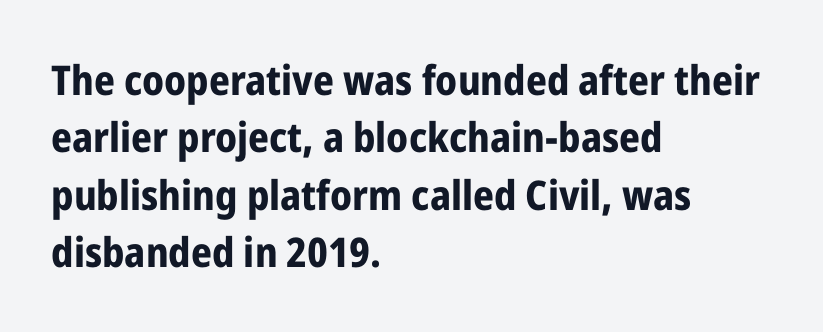
Q: Is the text bold? A: Yes.
Q: Is the text italic (slanted)? A: No, it is upright.
Q: Is the typeface a serif or a sans-serif typeface? A: Sans-serif.
Q: Is the text underlined? A: No.
Q: How is the paragraph aligned? A: Left-aligned.
Q: Is the spacing between letters normal or unusually wide? A: Normal.
Q: Is the spacing between lines tight, normal or loose? A: Normal.
Q: Width (condensed, normal, or wide)? A: Condensed.
Q: Stroke contrast? A: Low.
Q: x-height? A: Medium.
Q: Monospaced? A: No.
